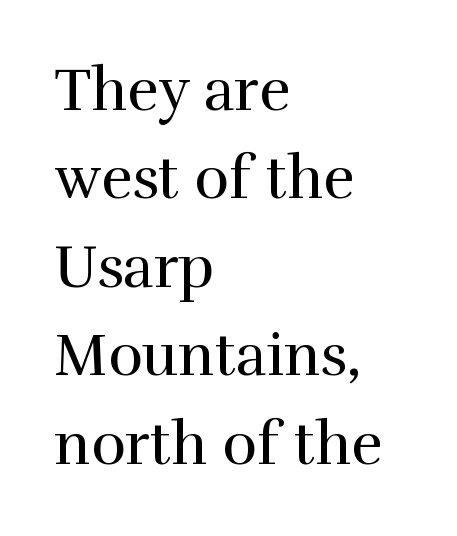
The image shows 59 px regular-weight serif type, upright; set left-aligned, normal line spacing (1.5x), normal letter spacing, not underlined; high stroke contrast and a medium x-height.
